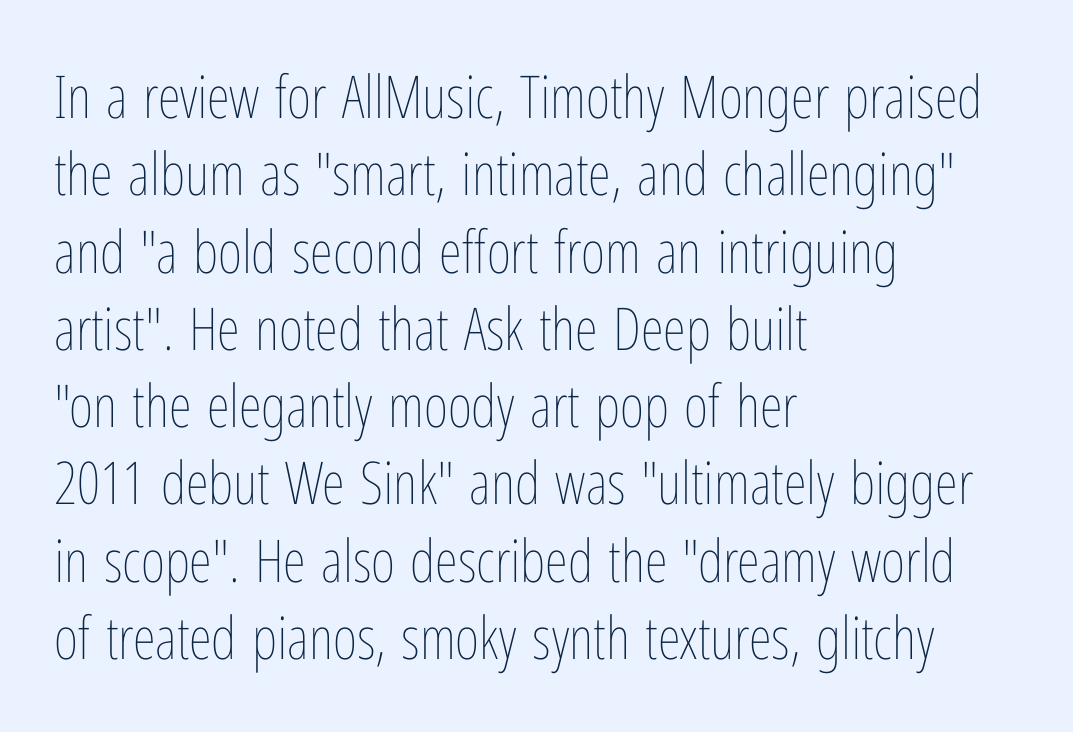
The image shows 59 px thin, condensed type, upright; set left-aligned, normal line spacing (1.31x), normal letter spacing, not underlined; low stroke contrast and a medium x-height.
